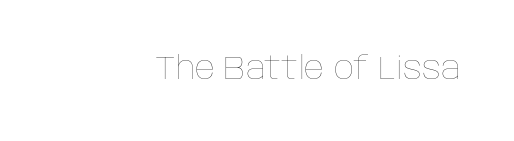
Q: Is the text bold? A: No.
Q: Is the text italic (slanted)? A: No, it is upright.
Q: Is the text underlined? A: No.
Q: Is the spacing between letters normal or unusually wide? A: Normal.
Q: Width (condensed, normal, or wide)? A: Normal.
Q: Stroke contrast? A: Low.
Q: x-height? A: Large.
Q: Monospaced? A: No.
